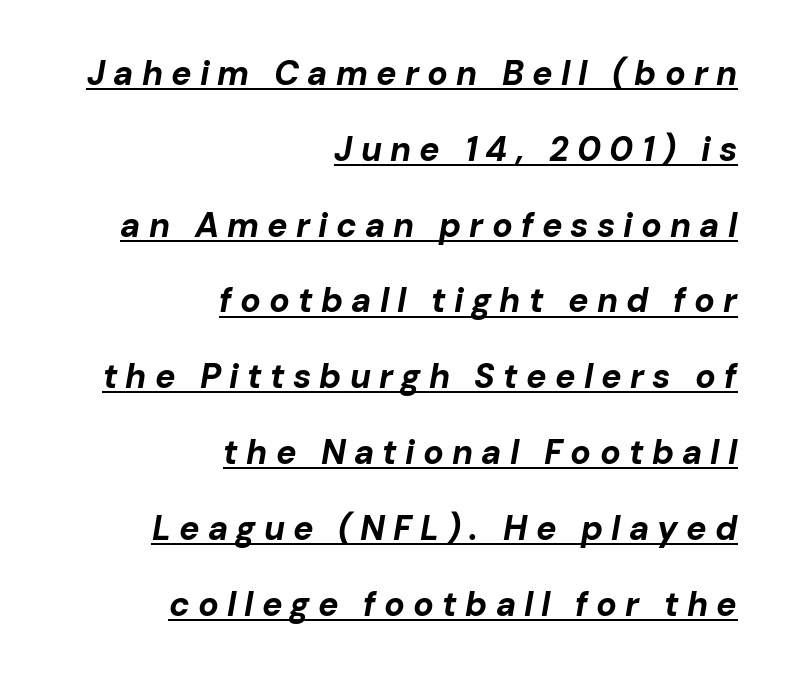
{"italic": "yes", "lean": "right", "slant_degrees": 10, "bold": "yes", "weight": "bold", "width": "normal", "stroke_contrast": "low", "x_height": "medium", "monospaced": "no", "underline": "yes", "align": "right", "line_spacing": "loose", "line_spacing_ratio": 2.23, "letter_spacing": "wide", "letter_spacing_em": 0.24, "glyph_px": 34}
